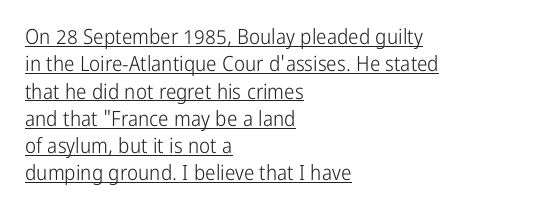
The image shows 21 px text type, upright; set left-aligned, normal line spacing (1.3x), normal letter spacing, underlined.
